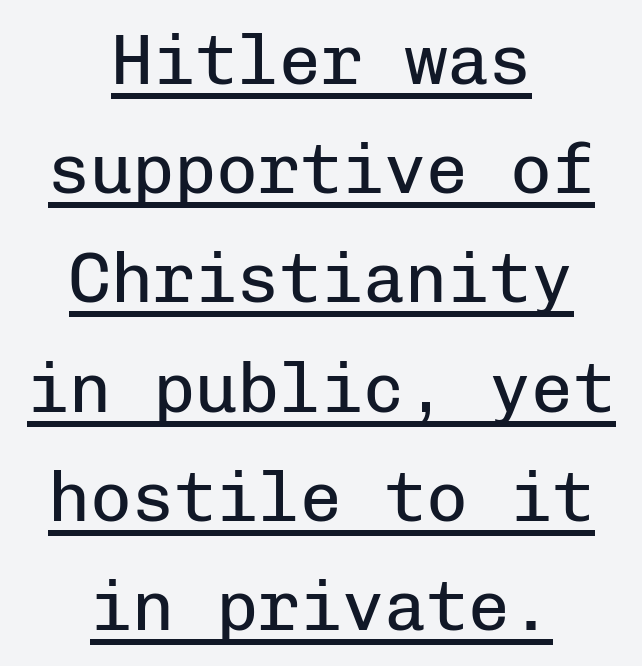
Q: Is the text bold? A: No.
Q: Is the text italic (slanted)? A: No, it is upright.
Q: Is the typeface a serif or a sans-serif typeface? A: Sans-serif.
Q: Is the text underlined? A: Yes.
Q: How is the paragraph aligned? A: Centered.
Q: Is the spacing between letters normal or unusually wide? A: Normal.
Q: Is the spacing between lines tight, normal or loose? A: Normal.
Q: Width (condensed, normal, or wide)? A: Normal.
Q: Stroke contrast? A: Low.
Q: x-height? A: Medium.
Q: Monospaced? A: Yes.
